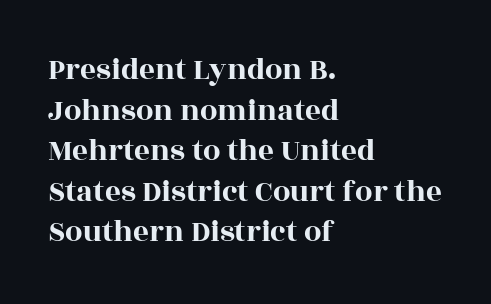
The image shows 31 px wide serif type, upright; set left-aligned, normal line spacing (1.31x), normal letter spacing, not underlined; a large x-height.
